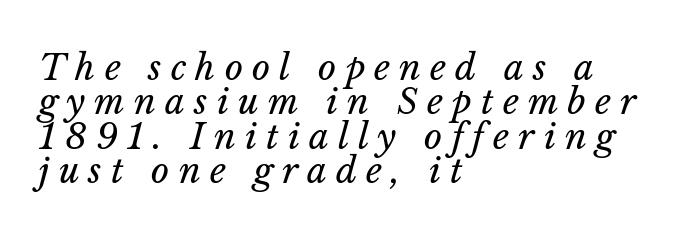
Q: Is the text bold? A: No.
Q: Is the text italic (slanted)? A: Yes, it leans right by about 14 degrees.
Q: Is the text underlined? A: No.
Q: How is the paragraph aligned? A: Left-aligned.
Q: Is the spacing between letters normal or unusually wide? A: Unusually wide.
Q: Is the spacing between lines tight, normal or loose? A: Tight.
Q: Width (condensed, normal, or wide)? A: Normal.
Q: Stroke contrast? A: Low.
Q: x-height? A: Medium.
Q: Monospaced? A: No.
